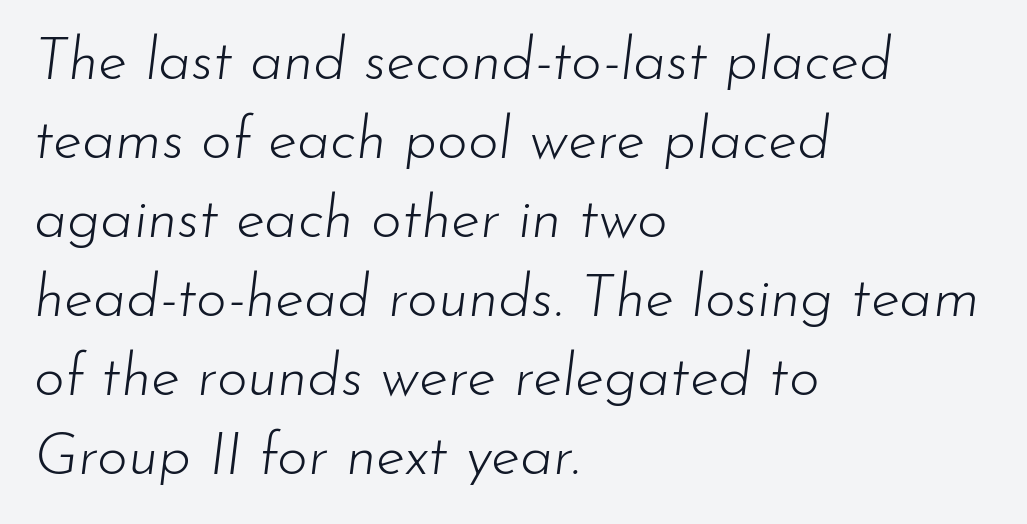
There's an unmistakable incline to the writing here. Every row of glyphs begins at an identical x-position on the left. This rendering leaves character spacing at its baseline value. Stroke thickness stays within the range of a standard reading face or lighter. No word sits above an underline.
